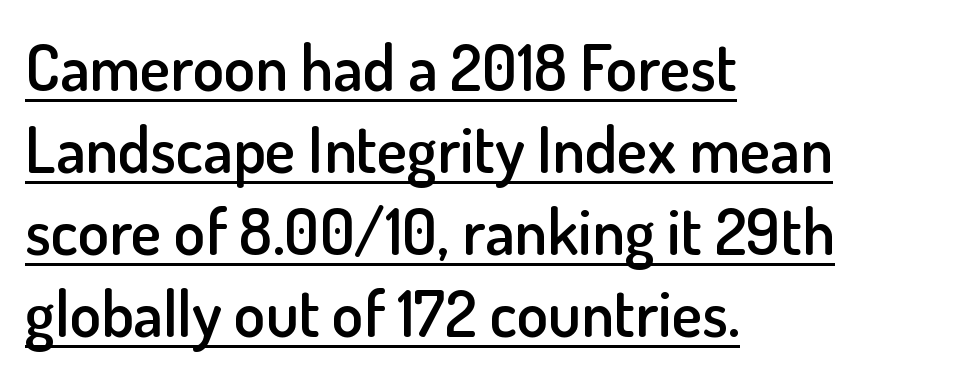
The image shows 64 px semibold sans-serif type, upright; set left-aligned, normal line spacing (1.28x), normal letter spacing, underlined; low stroke contrast and a small x-height.
